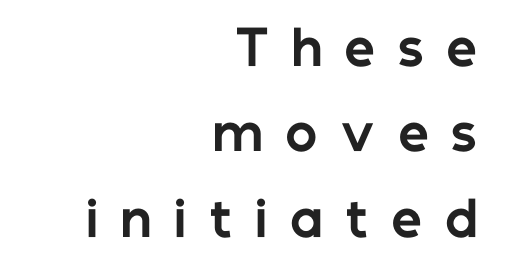
Q: Is the text bold? A: Yes.
Q: Is the text italic (slanted)? A: No, it is upright.
Q: Is the typeface a serif or a sans-serif typeface? A: Sans-serif.
Q: Is the text underlined? A: No.
Q: How is the paragraph aligned? A: Right-aligned.
Q: Is the spacing between letters normal or unusually wide? A: Unusually wide.
Q: Width (condensed, normal, or wide)? A: Normal.
Q: Stroke contrast? A: Low.
Q: x-height? A: Medium.
Q: Monospaced? A: No.
